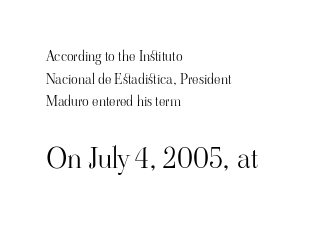
{"serif": "yes", "italic": "no", "bold": "no", "weight": "light", "width": "normal", "stroke_contrast": "high", "x_height": "small", "monospaced": "no", "underline": "no", "align": "left", "line_spacing": "normal", "line_spacing_ratio": 1.62, "letter_spacing": "normal", "letter_spacing_em": 0.0, "larger_block": "second", "size_ratio": 2.07, "glyph_px": 29}
